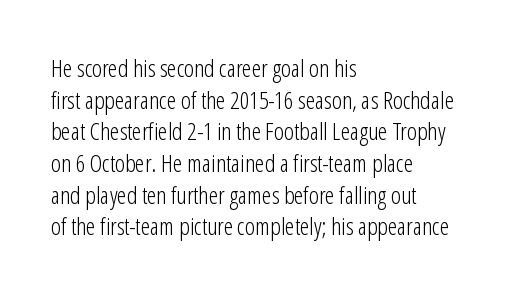
Q: Is the text bold? A: No.
Q: Is the text italic (slanted)? A: No, it is upright.
Q: Is the text underlined? A: No.
Q: How is the paragraph aligned? A: Left-aligned.
Q: Is the spacing between letters normal or unusually wide? A: Normal.
Q: Is the spacing between lines tight, normal or loose? A: Normal.
